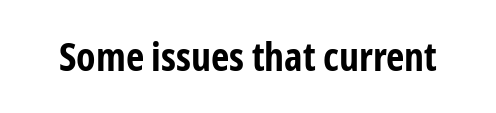
{"serif": "no", "italic": "no", "bold": "yes", "weight": "bold", "width": "condensed", "stroke_contrast": "low", "x_height": "medium", "monospaced": "no", "underline": "no", "letter_spacing": "normal", "letter_spacing_em": 0.0, "glyph_px": 40}
